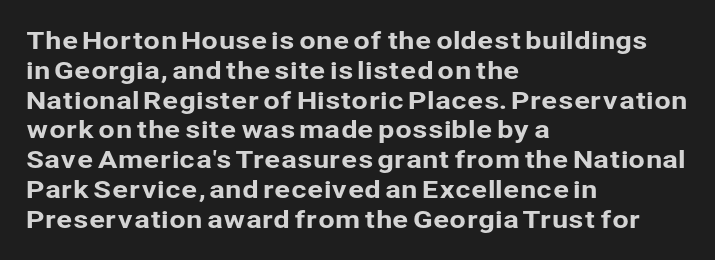
Q: Is the text italic (slanted)? A: No, it is upright.
Q: Is the text underlined? A: No.
Q: How is the paragraph aligned? A: Left-aligned.
Q: Is the spacing between letters normal or unusually wide? A: Normal.
